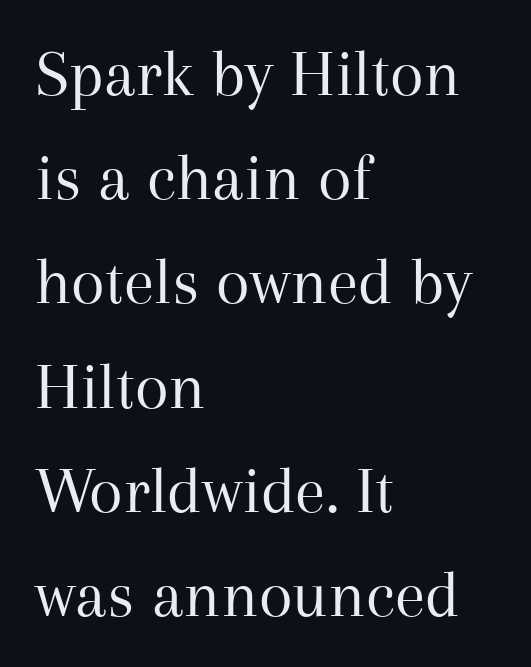
Q: Is the text bold? A: No.
Q: Is the text italic (slanted)? A: No, it is upright.
Q: Is the typeface a serif or a sans-serif typeface? A: Serif.
Q: Is the text underlined? A: No.
Q: How is the paragraph aligned? A: Left-aligned.
Q: Is the spacing between letters normal or unusually wide? A: Normal.
Q: Is the spacing between lines tight, normal or loose? A: Normal.
Q: Width (condensed, normal, or wide)? A: Normal.
Q: Stroke contrast? A: Medium.
Q: x-height? A: Medium.
Q: Monospaced? A: No.
